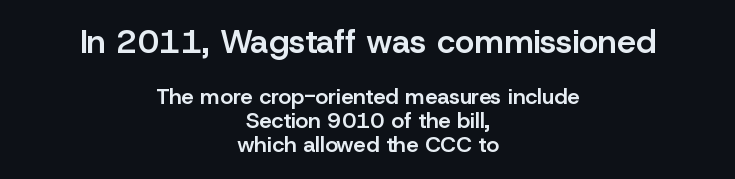
The image shows 33 px semibold sans-serif type, upright; set centered, tight line spacing (1.09x), normal letter spacing, not underlined; the first (top) block is 1.5x larger; low stroke contrast and a medium x-height.
